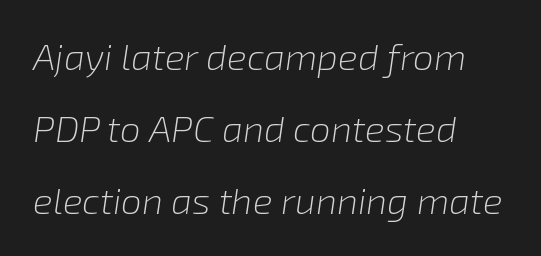
Q: Is the text bold? A: No.
Q: Is the text italic (slanted)? A: Yes, it leans right by about 8 degrees.
Q: Is the text underlined? A: No.
Q: How is the paragraph aligned? A: Left-aligned.
Q: Is the spacing between letters normal or unusually wide? A: Normal.
Q: Is the spacing between lines tight, normal or loose? A: Loose.
Q: Width (condensed, normal, or wide)? A: Normal.
Q: Stroke contrast? A: Low.
Q: x-height? A: Medium.
Q: Monospaced? A: No.
